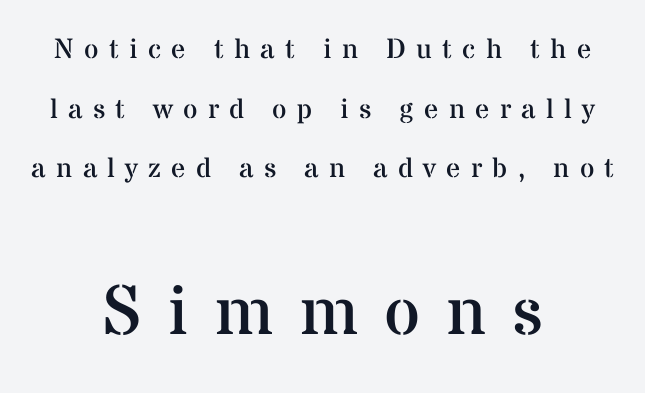
{"serif": "yes", "italic": "no", "bold": "no", "weight": "regular", "width": "normal", "stroke_contrast": "medium", "x_height": "medium", "monospaced": "no", "underline": "no", "align": "center", "line_spacing": "loose", "line_spacing_ratio": 2.13, "letter_spacing": "wide", "letter_spacing_em": 0.37, "larger_block": "second", "size_ratio": 2.5, "glyph_px": 70}
